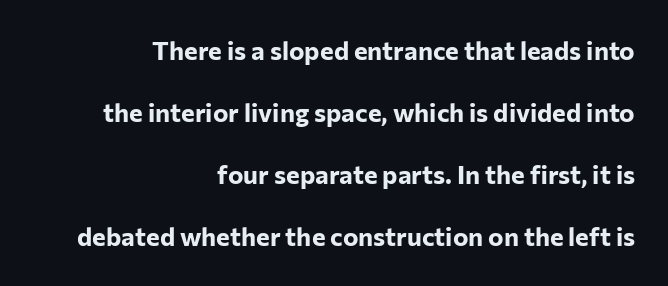
{"italic": "no", "bold": "yes", "underline": "no", "align": "right", "line_spacing": "loose", "line_spacing_ratio": 2.39, "letter_spacing": "normal", "letter_spacing_em": 0.0, "glyph_px": 26}
